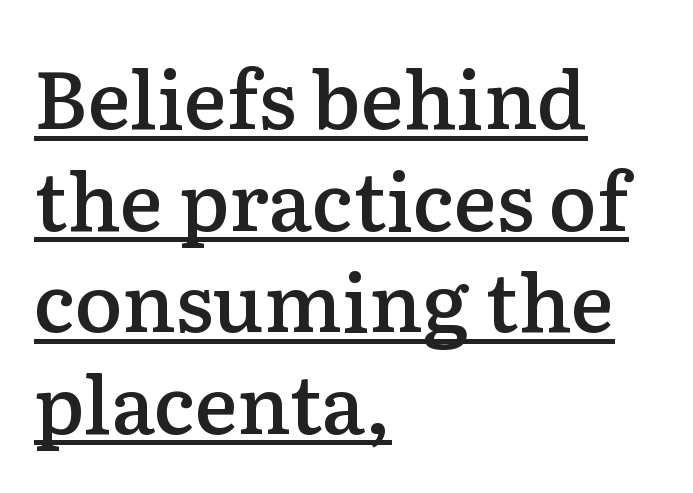
Q: Is the text bold? A: Semi-bold.
Q: Is the text italic (slanted)? A: No, it is upright.
Q: Is the typeface a serif or a sans-serif typeface? A: Serif.
Q: Is the text underlined? A: Yes.
Q: How is the paragraph aligned? A: Left-aligned.
Q: Is the spacing between letters normal or unusually wide? A: Normal.
Q: Is the spacing between lines tight, normal or loose? A: Normal.
Q: Width (condensed, normal, or wide)? A: Normal.
Q: Stroke contrast? A: Low.
Q: x-height? A: Medium.
Q: Monospaced? A: No.
